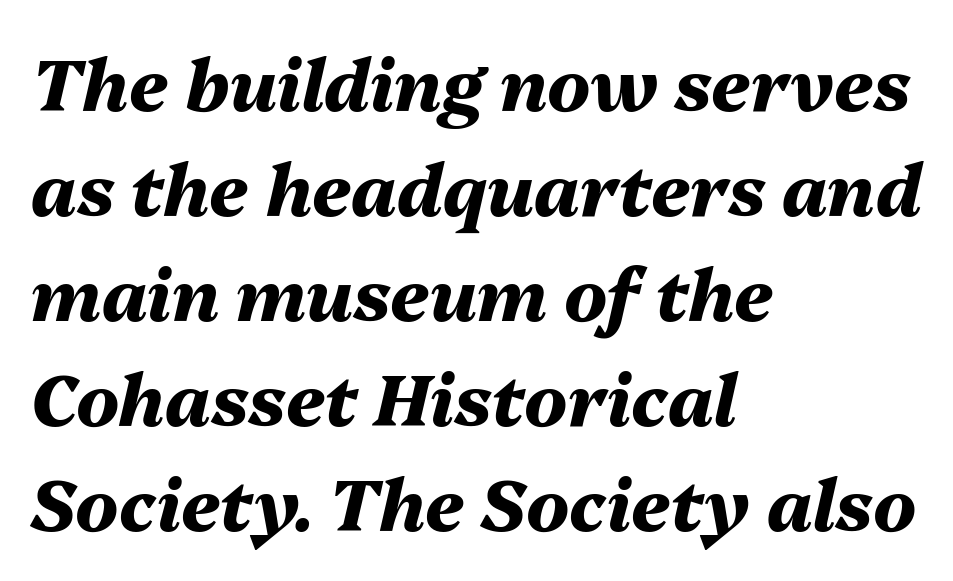
The rendering uses natural spacing where letterforms have individual widths. In terms of letterspacing, this is plain default setting. What weight is shown? A full bold with thick strokes. The zone under the glyphs is completely vacant. Whoever set this chose a conventional vertical rhythm.
